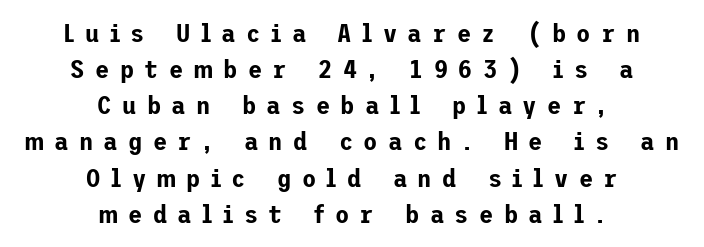
The image shows 26 px text type, upright; set centered, normal line spacing (1.39x), unusually wide letter spacing (+0.4 em), not underlined.
